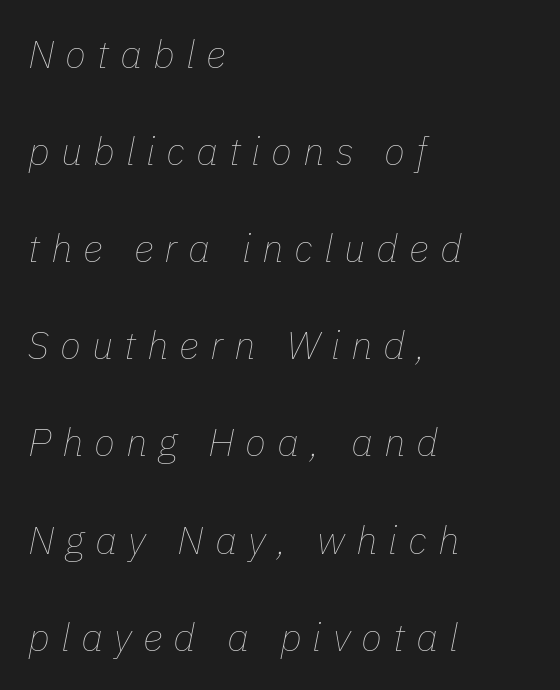
Short and long lines alike share a common starting point at left. The letters advance in unequal steps, a hallmark of proportional type. The font is comparable to plain body text, perhaps lighter. The tracking reads as deliberately expanded to a designer's eye. No word sits above an underline.
